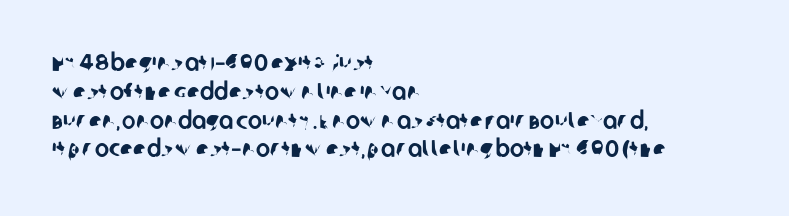
{"underline": "no", "align": "left", "line_spacing_ratio": 1.2, "letter_spacing": "normal", "letter_spacing_em": 0.0, "glyph_px": 24}
